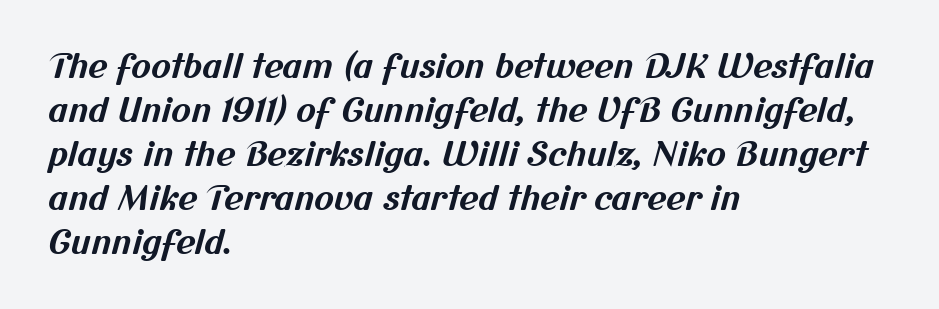
The image shows 33 px bold sans-serif type; set left-aligned, normal line spacing (1.33x), normal letter spacing, not underlined; medium stroke contrast and a medium x-height.
